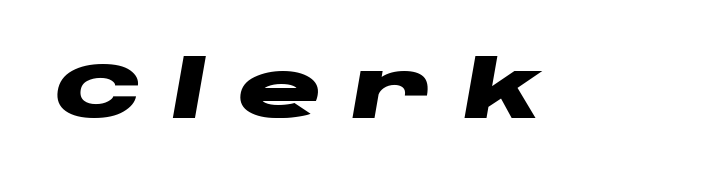
{"italic": "yes", "lean": "right", "slant_degrees": 10, "bold": "yes", "weight": "heavy", "width": "wide", "stroke_contrast": "low", "x_height": "large", "monospaced": "no", "underline": "no", "letter_spacing": "wide", "letter_spacing_em": 0.37, "glyph_px": 79}
